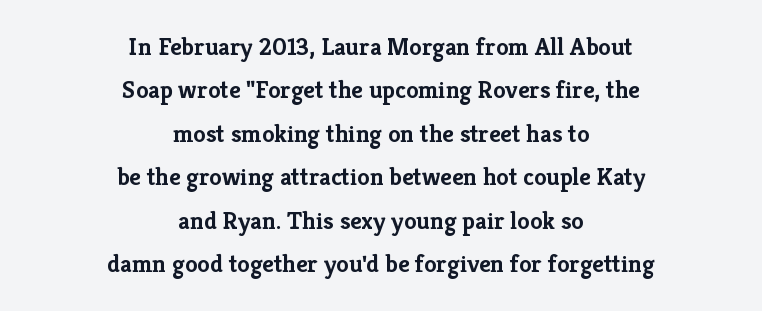
{"italic": "no", "bold": "yes", "underline": "no", "align": "center", "line_spacing_ratio": 1.74, "letter_spacing": "normal", "letter_spacing_em": 0.0, "glyph_px": 25}
